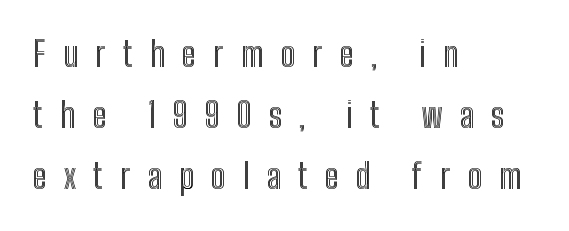
{"italic": "no", "width": "condensed", "x_height": "medium", "monospaced": "no", "underline": "no", "align": "left", "line_spacing_ratio": 1.8, "letter_spacing": "wide", "letter_spacing_em": 0.5, "glyph_px": 34}
